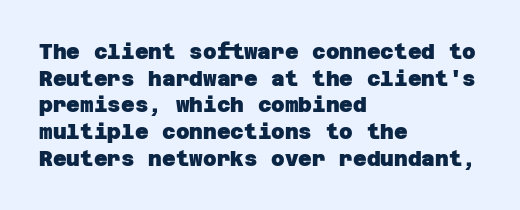
{"bold": "yes", "underline": "no", "align": "left", "line_spacing": "normal", "line_spacing_ratio": 1.27, "letter_spacing": "normal", "letter_spacing_em": 0.0, "glyph_px": 21}
